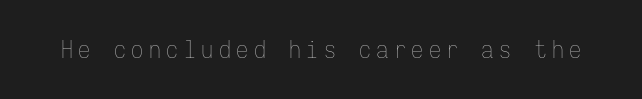
Letters rest on an invisible, unmarked baseline. Think standard paragraph weight, or any step lighter than that. Does the lettering tilt? It doesn't — this is upright. Words appear elongated and porous because spacing is wide.
